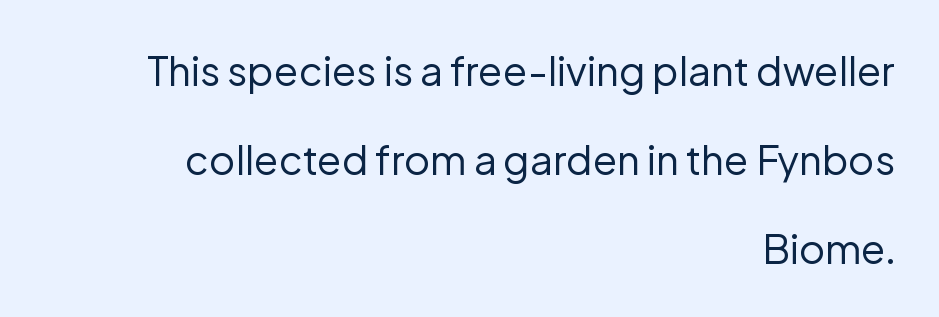
Posture: upright roman. The compositor pushed each line to the right boundary. The foot of each line stays bare and open. If you measured baseline to baseline, you'd find a long distance. The cut favours lightness, reaching ordinary text weight at its darkest.
